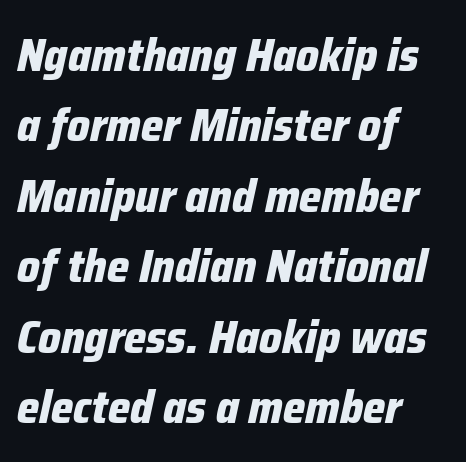
{"italic": "yes", "lean": "right", "slant_degrees": 12, "bold": "yes", "weight": "bold", "width": "condensed", "stroke_contrast": "low", "x_height": "medium", "monospaced": "no", "underline": "no", "align": "left", "line_spacing": "normal", "line_spacing_ratio": 1.5, "letter_spacing": "normal", "letter_spacing_em": 0.0, "glyph_px": 47}
